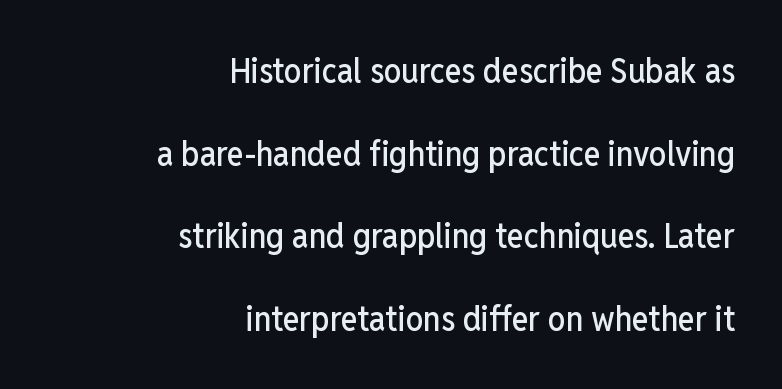
The characters display no serif detailing; their extremities are plain. Designer's note — italics off, roman on. Each row of text sits above clean, open space. The rendering keeps characters at their native spacing. Do the characters align in a grid? No, the font is proportional. Honestly, the rows look like they've been pulled way apart.
